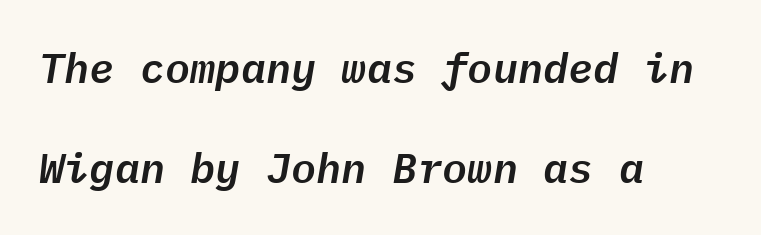
{"italic": "yes", "lean": "right", "slant_degrees": 9, "width": "normal", "stroke_contrast": "low", "x_height": "medium", "monospaced": "yes", "underline": "no", "align": "left", "line_spacing": "loose", "line_spacing_ratio": 2.39, "letter_spacing": "normal", "letter_spacing_em": 0.0, "glyph_px": 42}
